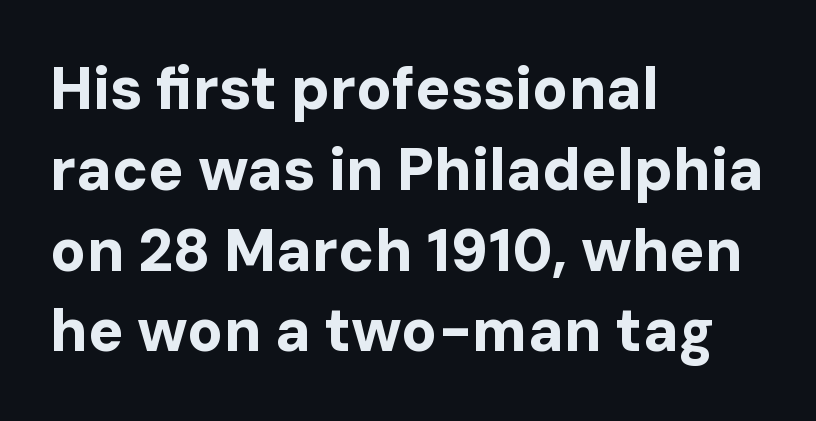
Unmarked baselines from the first word to the last. Between one letter and the next there's only the usual sliver of space. A typesetter would call this proportional, since set widths differ per character. Every stem runs plumb, perpendicular to the baseline. Letterform terminals end flat and unadorned throughout the passage. Line starts are locked; line ends wander.
